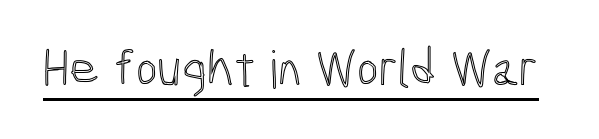
The image shows 52 px condensed type, upright; set normal letter spacing, underlined; a medium x-height.
